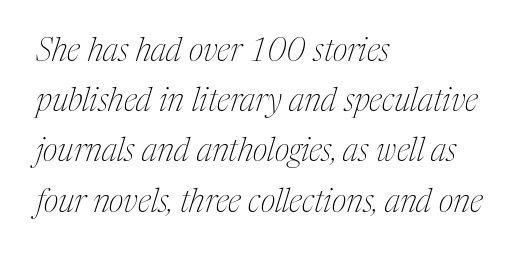
Reading down the block, your eye returns to a fixed left position each line. The zone under the glyphs is completely vacant. Vertically, the passage feels balanced, rows spaced as you'd expect. Stroke mass is kept to a normal reading level or below.
